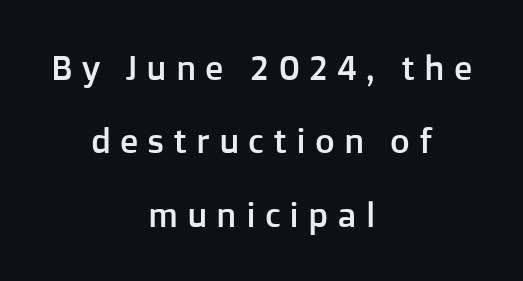
Q: Is the text italic (slanted)? A: No, it is upright.
Q: Is the typeface a serif or a sans-serif typeface? A: Sans-serif.
Q: Is the text underlined? A: No.
Q: How is the paragraph aligned? A: Centered.
Q: Is the spacing between letters normal or unusually wide? A: Unusually wide.
Q: Is the spacing between lines tight, normal or loose? A: Loose.
Q: Width (condensed, normal, or wide)? A: Normal.
Q: Stroke contrast? A: Low.
Q: x-height? A: Medium.
Q: Monospaced? A: No.
